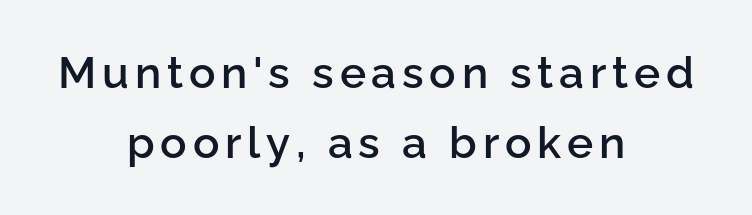
Font category for this specimen: sans-serif. Firm but not heavy-handed strokes: this text is semibold. Nope, not italic — everything's standing straight. The space directly below the letters is spotless. The designer left line spacing at the default. Short and long lines alike share a common midpoint.
